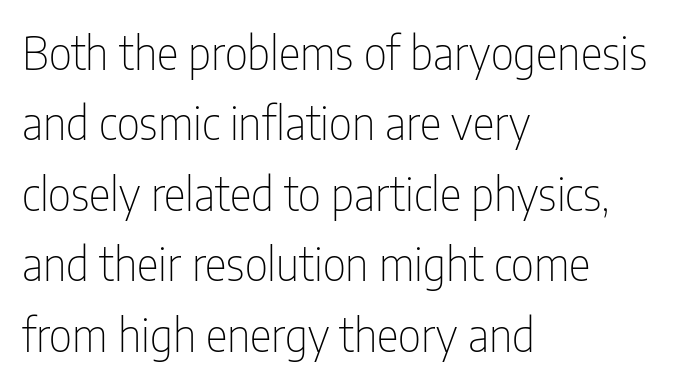
A typesetter would mark this as roman, not italic. Character widths vary here, with narrow letters taking less room than wide ones. The glyphs are unaccompanied by any horizontal stroke below them. Are there feet on the stems? There aren't — it's a sans.
